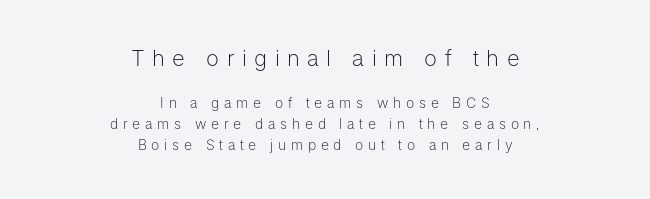
Q: Is the text bold? A: No.
Q: Is the text italic (slanted)? A: No, it is upright.
Q: Is the text underlined? A: No.
Q: How is the paragraph aligned? A: Centered.
Q: Is the spacing between letters normal or unusually wide? A: Unusually wide.
Q: Is the spacing between lines tight, normal or loose? A: Normal.
Q: Which block of text is set in a larger size, the first (top) or the second (bottom)? A: The first (top) one.
